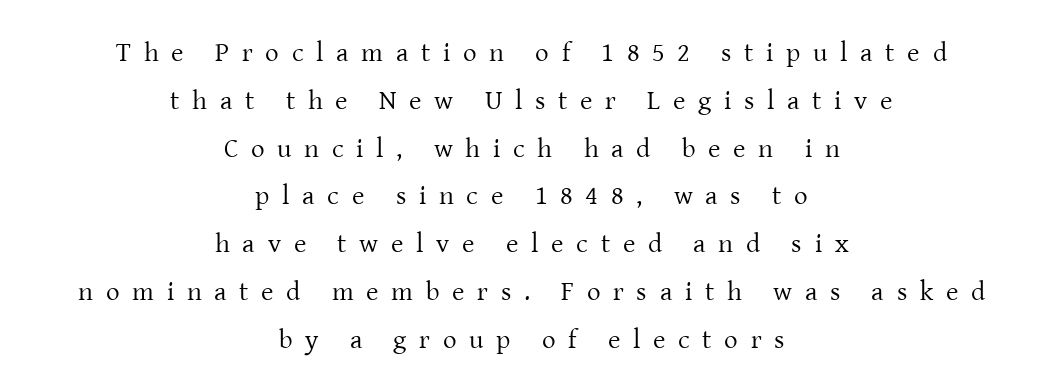
The image shows 27 px text type, upright; set centered, line spacing 1.77x, unusually wide letter spacing (+0.47 em), not underlined.
